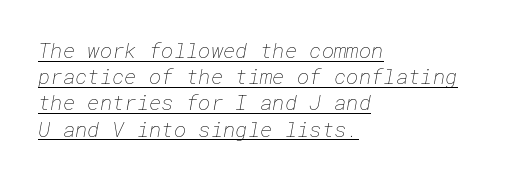
Q: Is the text bold? A: No.
Q: Is the text underlined? A: Yes.
Q: How is the paragraph aligned? A: Left-aligned.
Q: Is the spacing between letters normal or unusually wide? A: Normal.
Q: Is the spacing between lines tight, normal or loose? A: Normal.
